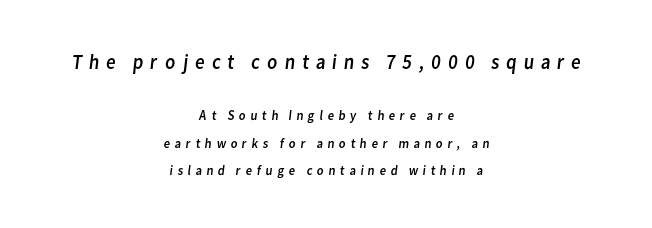
Q: Is the text bold? A: No.
Q: Is the text underlined? A: No.
Q: How is the paragraph aligned? A: Centered.
Q: Is the spacing between letters normal or unusually wide? A: Unusually wide.
Q: Is the spacing between lines tight, normal or loose? A: Loose.
Q: Which block of text is set in a larger size, the first (top) or the second (bottom)? A: The first (top) one.
